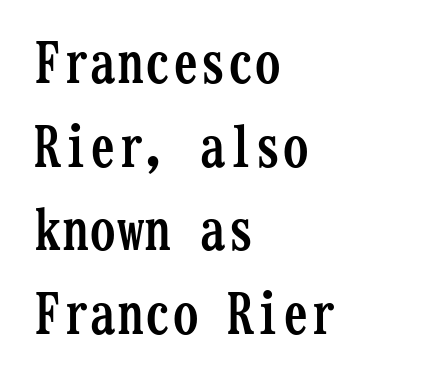
{"serif": "yes", "italic": "no", "bold": "yes", "weight": "semibold", "width": "condensed", "stroke_contrast": "low", "x_height": "medium", "monospaced": "yes", "underline": "no", "align": "left", "line_spacing": "normal", "line_spacing_ratio": 1.52, "letter_spacing": "normal", "letter_spacing_em": 0.0, "glyph_px": 55}
